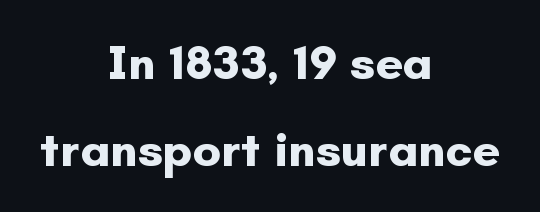
Is this a fixed-width face? No — the glyphs have proportional, varying widths. Does the lettering tilt? It doesn't — this is upright. Weight check: bold — yes, fully. Stroke terminals: plain, sans-serif. Lines of text with bare space underneath.
